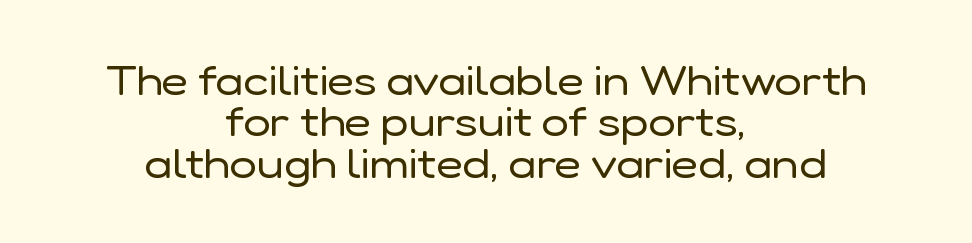
The image shows 41 px regular-weight sans-serif type, upright; set centered, tight line spacing (1.01x), normal letter spacing, not underlined; low stroke contrast and a medium x-height.
